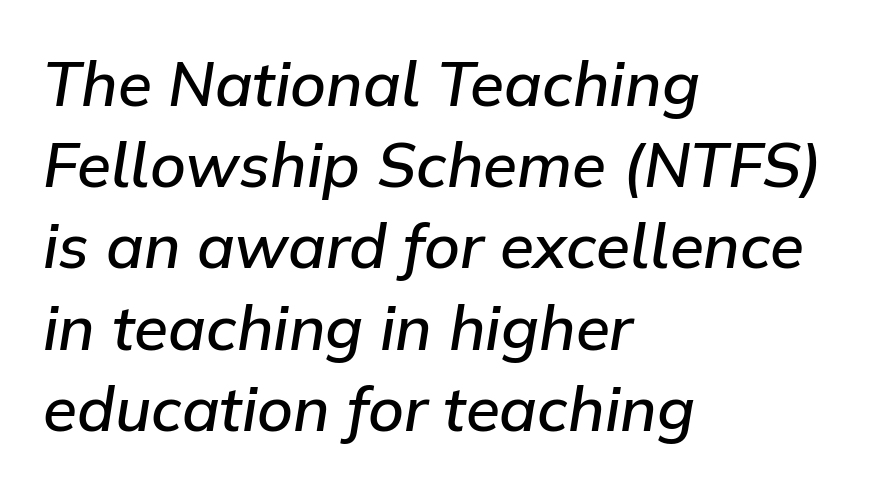
The image shows 62 px semibold type, italic (leaning right); set left-aligned, normal line spacing (1.31x), normal letter spacing, not underlined; low stroke contrast and a medium x-height.
